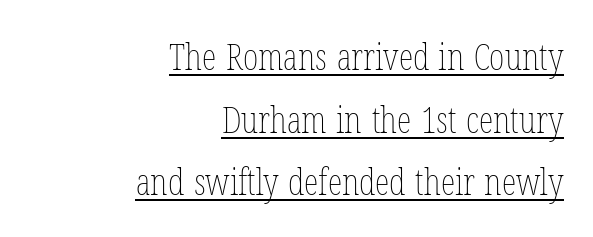
Where is the straight margin? On the right. The lines sit at an ordinary, default distance from one another. Glyph-to-glyph distance matches everyday printed text. Underlined type.
